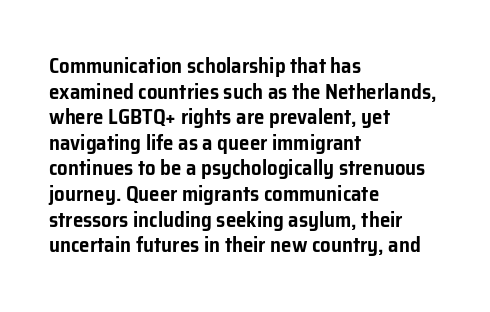
Line beginnings align vertically; line endings do not. Posture: vertical. A typesetter would call this zero additional tracking. The baseline area is clear.
